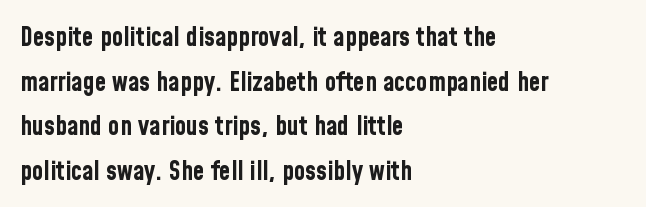
{"italic": "no", "bold": "yes", "underline": "no", "align": "left", "line_spacing_ratio": 1.72, "letter_spacing": "normal", "letter_spacing_em": 0.0, "glyph_px": 26}
